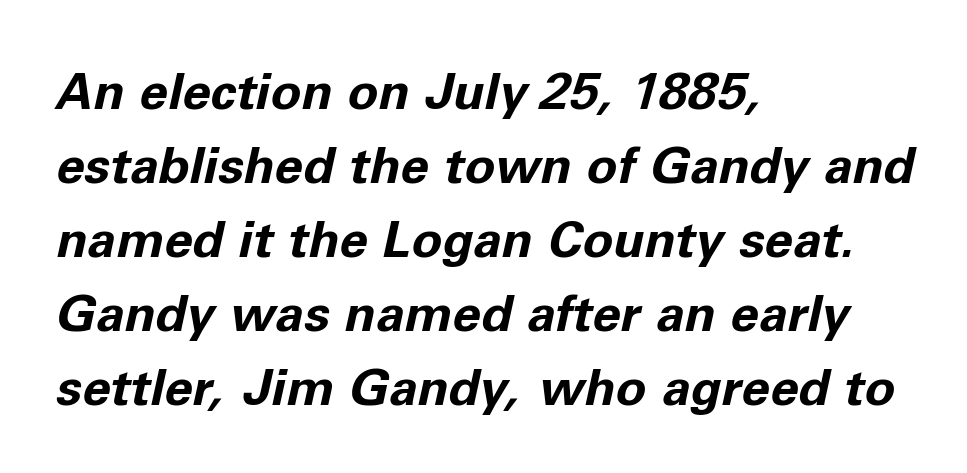
Is this a fixed-width face? No — the glyphs have proportional, varying widths. You could call the tracking neutral — neither tight nor loose. The paragraph has a hard left edge and a soft right edge. The line-height multiplier appears to be the usual default. The glyphs have the mass of a bold cut.
